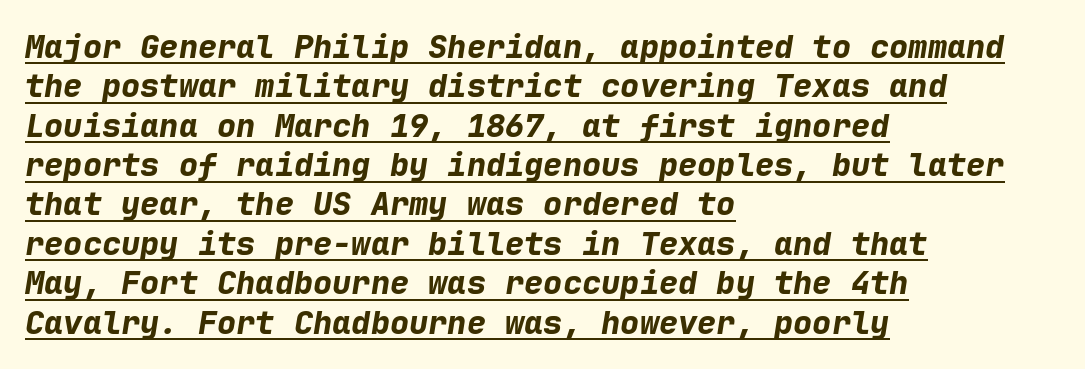
{"italic": "yes", "lean": "right", "slant_degrees": 9, "bold": "yes", "weight": "bold", "width": "normal", "stroke_contrast": "low", "x_height": "medium", "monospaced": "yes", "underline": "yes", "align": "left", "line_spacing_ratio": 1.23, "letter_spacing": "normal", "letter_spacing_em": 0.0, "glyph_px": 32}
